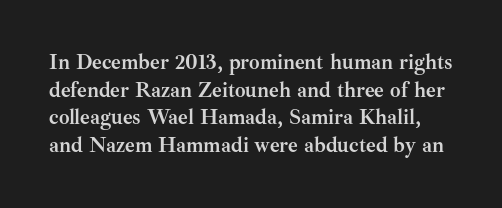
When letters stand straight like this, we call the style roman or upright. The area under the type is left untouched. Bold? Absolutely — the strokes are thick and heavy. Each word holds together tightly as a unit, with standard inter-letter gaps.
